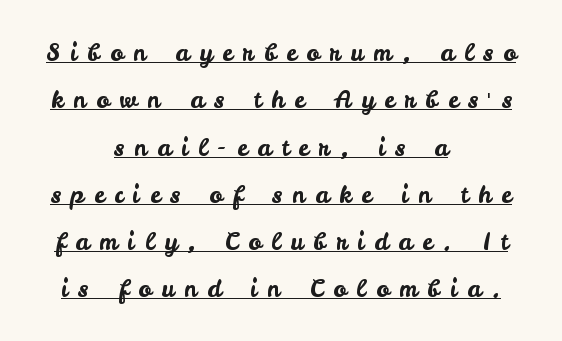
{"underline": "yes", "align": "center", "line_spacing": "loose", "line_spacing_ratio": 1.97, "letter_spacing": "wide", "letter_spacing_em": 0.42, "glyph_px": 24}
